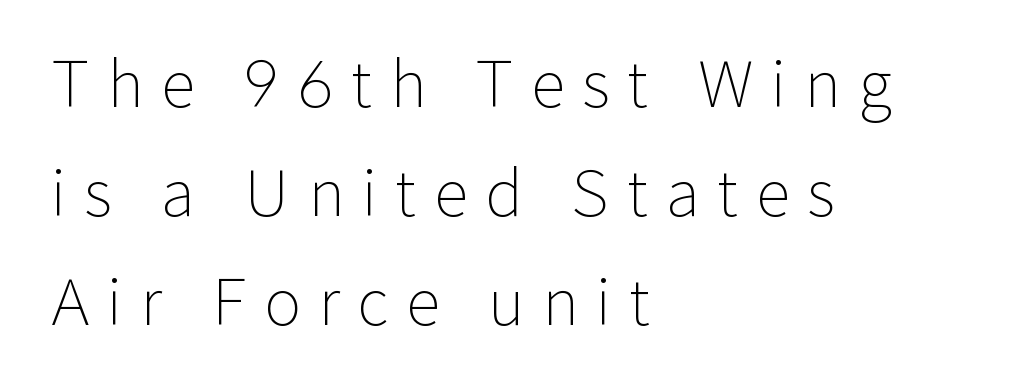
The image shows 63 px light sans-serif type, upright; set left-aligned, line spacing 1.73x, unusually wide letter spacing (+0.28 em), not underlined; low stroke contrast and a medium x-height.
